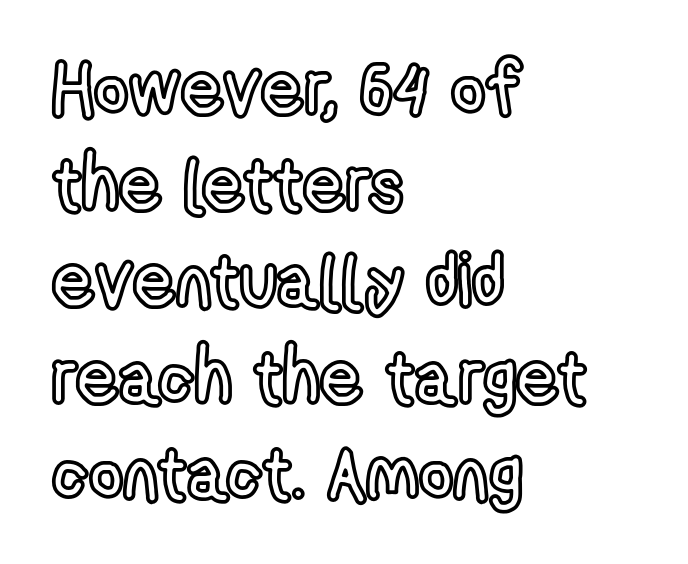
The image shows 74 px condensed type, upright; set left-aligned, normal line spacing (1.3x), normal letter spacing, not underlined; a medium x-height.
